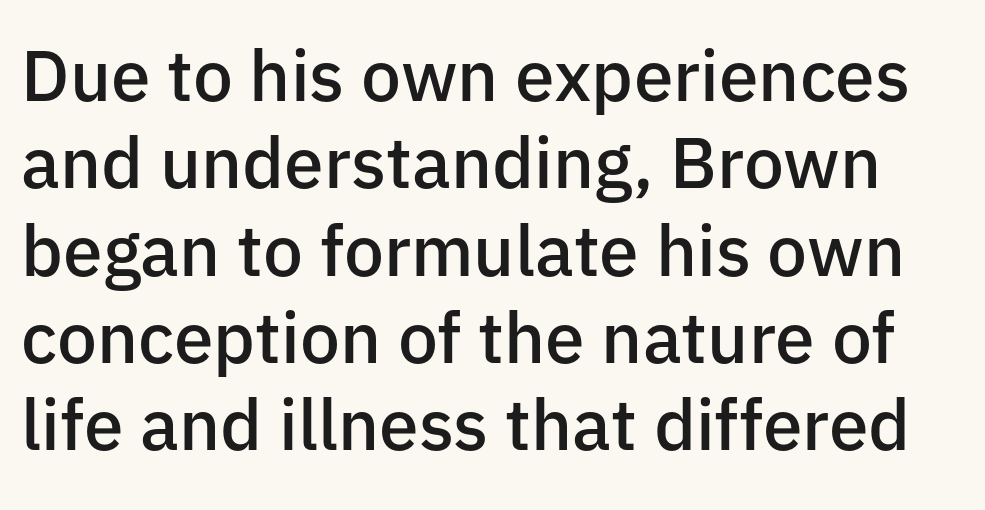
The image shows 71 px semibold sans-serif type, upright; set line spacing 1.23x, normal letter spacing, not underlined; low stroke contrast and a medium x-height.
